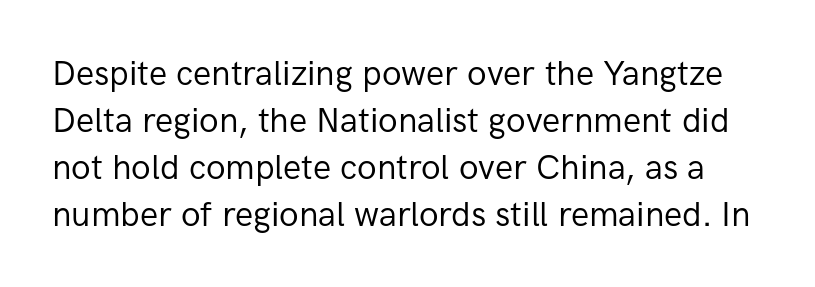
Q: Is the text bold? A: No.
Q: Is the text italic (slanted)? A: No, it is upright.
Q: Is the typeface a serif or a sans-serif typeface? A: Sans-serif.
Q: Is the text underlined? A: No.
Q: Is the spacing between letters normal or unusually wide? A: Normal.
Q: Is the spacing between lines tight, normal or loose? A: Normal.
Q: Width (condensed, normal, or wide)? A: Normal.
Q: Stroke contrast? A: Low.
Q: x-height? A: Medium.
Q: Monospaced? A: No.
